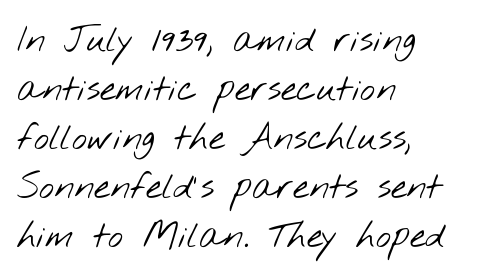
Q: Is the text bold? A: No.
Q: Is the typeface a serif or a sans-serif typeface? A: Sans-serif.
Q: Is the text underlined? A: No.
Q: How is the paragraph aligned? A: Left-aligned.
Q: Is the spacing between letters normal or unusually wide? A: Normal.
Q: Is the spacing between lines tight, normal or loose? A: Normal.
Q: Width (condensed, normal, or wide)? A: Wide.
Q: Stroke contrast? A: Low.
Q: x-height? A: Small.
Q: Monospaced? A: No.
